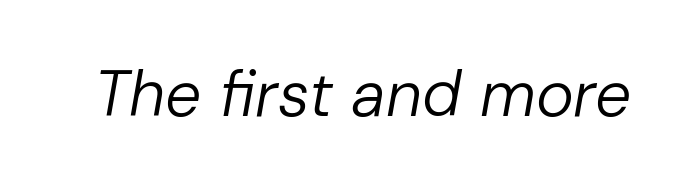
Q: Is the text bold? A: No.
Q: Is the text italic (slanted)? A: Yes, it leans right by about 10 degrees.
Q: Is the text underlined? A: No.
Q: Is the spacing between letters normal or unusually wide? A: Normal.
Q: Width (condensed, normal, or wide)? A: Normal.
Q: Stroke contrast? A: Low.
Q: x-height? A: Medium.
Q: Monospaced? A: No.
